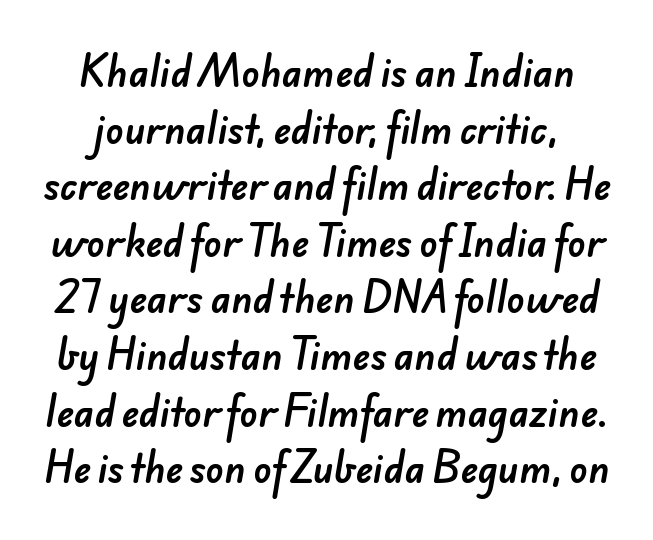
Think of a printed novel: that variable character pitch is what you see here. Nothing sits at the stroke ends, so this counts as sans-serif. The line texture is even and compact thanks to regular tracking. A typesetter would call this leading conventional body-copy spacing.
